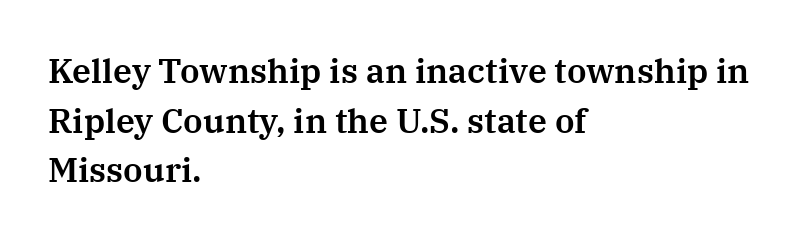
Inter-character spacing is left at the font's built-in metrics. Looks like regular typesetting: each glyph gets only the width it needs. The lines in this sample share a left origin and differ only in where they stop. The axis of the letterforms is exactly vertical.
